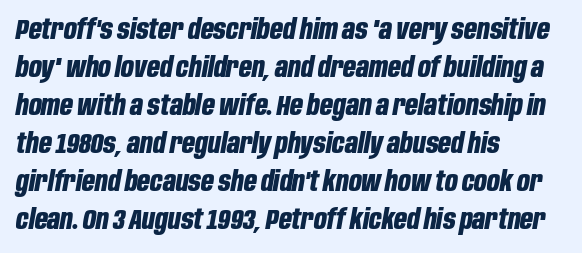
The space beneath each line is pristine and unruled. These lines were composed using italics. Line beginnings align vertically; line endings do not. A typesetter would call this leading conventional body-copy spacing.
